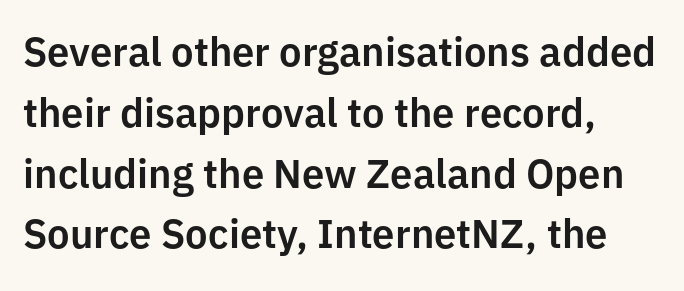
The image shows 40 px sans-serif type, upright; set left-aligned, normal line spacing (1.52x), normal letter spacing, not underlined; low stroke contrast and a medium x-height.
